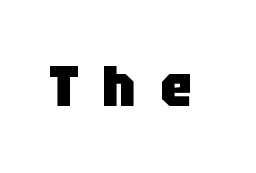
Here the designer chose a conventional face with non-uniform glyph widths. These lines were composed using upright roman letters. These words are printed bold, with thick strokes throughout. This rendering employs a face without finishing strokes, i.e., a sans-serif.
